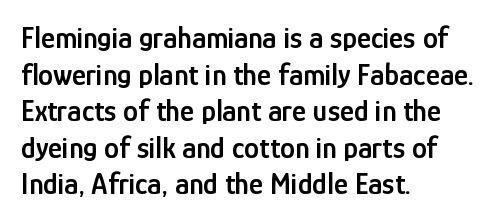
Q: Is the text bold? A: Semi-bold.
Q: Is the text italic (slanted)? A: No, it is upright.
Q: Is the typeface a serif or a sans-serif typeface? A: Sans-serif.
Q: Is the text underlined? A: No.
Q: How is the paragraph aligned? A: Left-aligned.
Q: Is the spacing between letters normal or unusually wide? A: Normal.
Q: Width (condensed, normal, or wide)? A: Condensed.
Q: Stroke contrast? A: Low.
Q: x-height? A: Medium.
Q: Monospaced? A: No.
